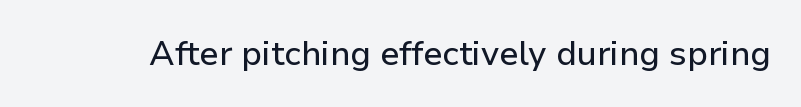
Look at the bottom of the vertical strokes: they stop flat, with no serifs. Just letters on the line, the space beneath them empty. A typesetter would call this proportional, since set widths differ per character. The lettering holds an erect, upright posture throughout. The horizontal fit of the characters is conventional and even.
